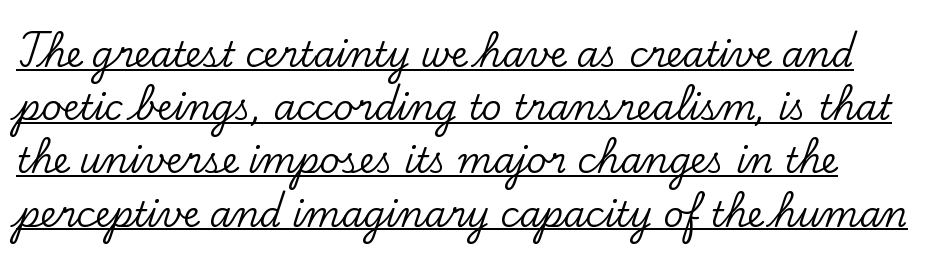
{"serif": "yes", "width": "normal", "stroke_contrast": "low", "x_height": "small", "monospaced": "no", "underline": "yes", "align": "left", "line_spacing": "normal", "line_spacing_ratio": 1.52, "letter_spacing": "normal", "letter_spacing_em": 0.0, "glyph_px": 35}
